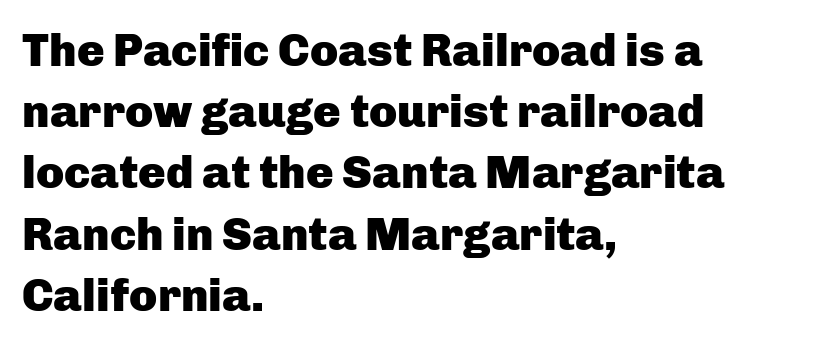
{"serif": "no", "italic": "no", "bold": "yes", "weight": "heavy", "width": "normal", "stroke_contrast": "low", "x_height": "medium", "monospaced": "no", "underline": "no", "align": "left", "line_spacing": "normal", "line_spacing_ratio": 1.33, "letter_spacing": "normal", "letter_spacing_em": 0.0, "glyph_px": 46}
